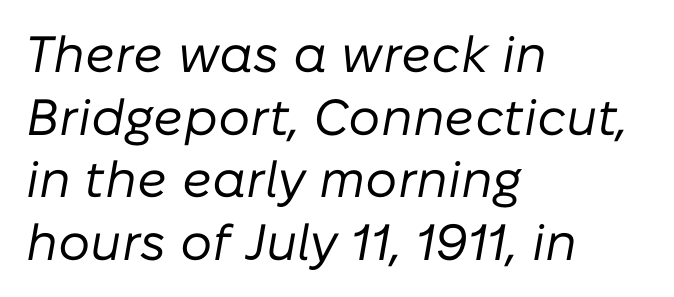
Each word holds together tightly as a unit, with standard inter-letter gaps. Leftover space on each line is placed entirely after the last word. Summary of weight: not heavy and not bold. These lines are rendered in a variable-pitch font.
